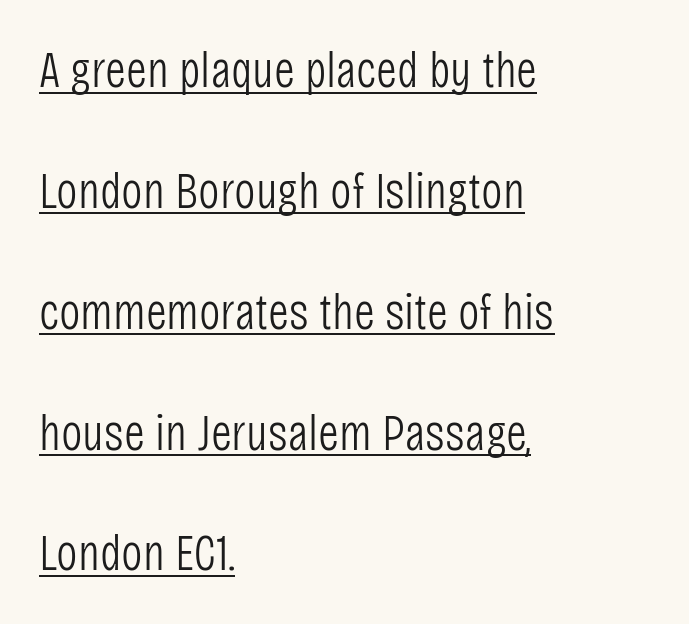
Loosely led — the rows are spread out. This rendering features underlined lettering. No letter is thick-stroked: the sample isn't bold. Typographically, this falls in the sans-serif category. Varying glyph widths throughout — classic text-font behaviour.
